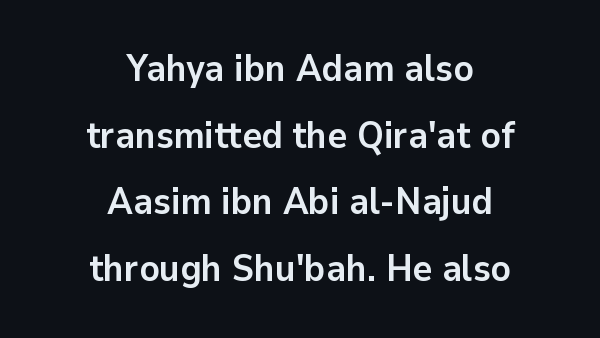
Default kerning and tracking; the words read as compact shapes. Anything drawn beneath the words? Only blank space. The face used here is proportionally spaced, like ordinary book or web type. Look at the stroke-to-counter ratio: heavy, a bold. Upright lettering throughout. Casual observation: everything's sitting right in the middle.
